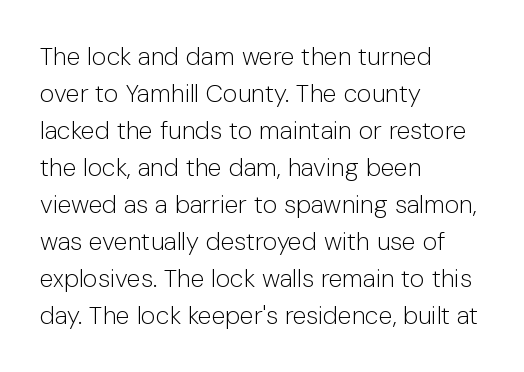
Q: Is the text bold? A: No.
Q: Is the text italic (slanted)? A: No, it is upright.
Q: Is the text underlined? A: No.
Q: How is the paragraph aligned? A: Left-aligned.
Q: Is the spacing between letters normal or unusually wide? A: Normal.
Q: Is the spacing between lines tight, normal or loose? A: Normal.
